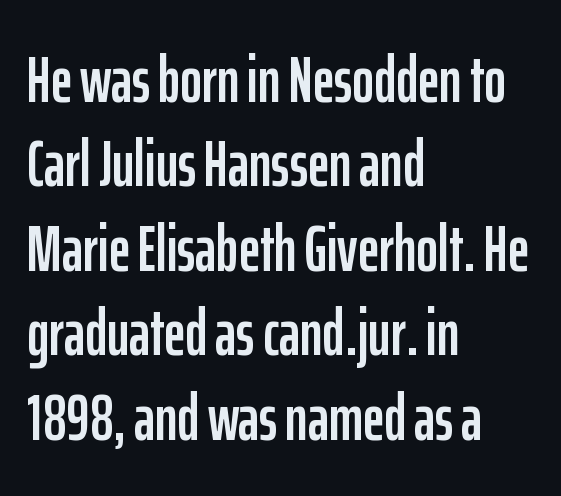
The image shows 66 px condensed sans-serif type, upright; set left-aligned, normal line spacing (1.28x), normal letter spacing, not underlined; low stroke contrast and a medium x-height.
